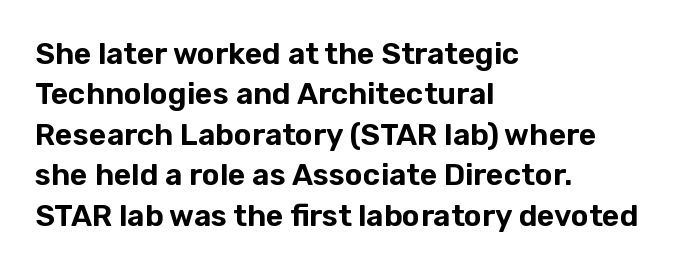
Is the letter spacing exaggerated? No — it looks like the ordinary default. The strip under each line holds only bare page. I'd call this a sans setting — the letters go barefoot. Does the leading feel generous? No, just average. The rag falls on the right side of this text block.
